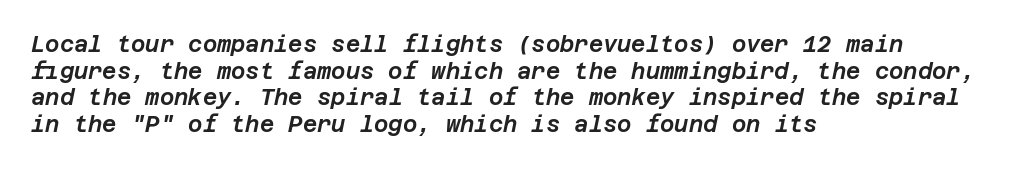
A typesetter would call this zero additional tracking. Only glyphs here, with clear space below each row. A typesetter would mark this as italic. The rendering anchors every line to the left-hand side.
